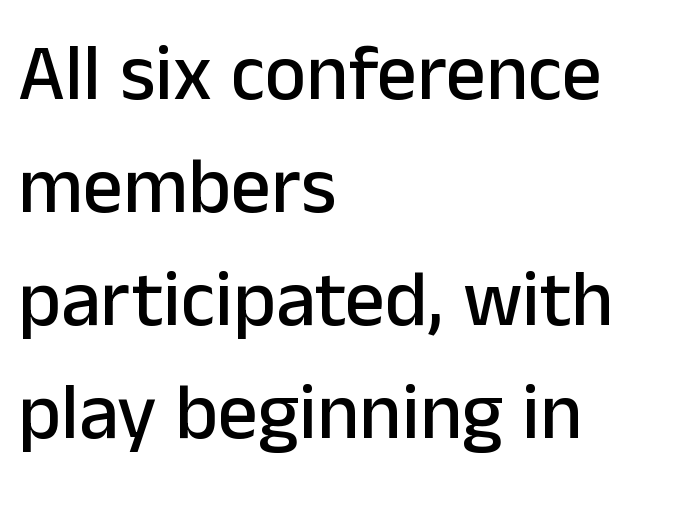
{"serif": "no", "italic": "no", "width": "normal", "stroke_contrast": "low", "x_height": "medium", "monospaced": "no", "underline": "no", "align": "left", "line_spacing": "normal", "line_spacing_ratio": 1.43, "letter_spacing": "normal", "letter_spacing_em": 0.0, "glyph_px": 79}
